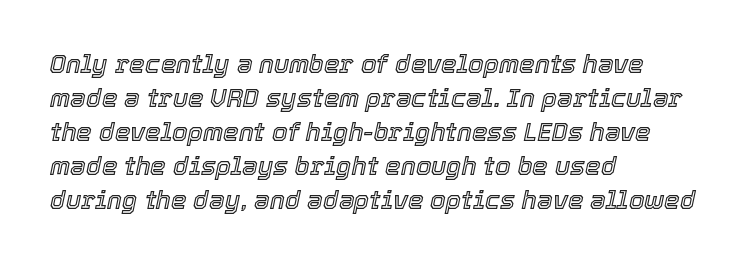
Q: Is the text italic (slanted)? A: Yes, it leans right by about 12 degrees.
Q: Is the text underlined? A: No.
Q: How is the paragraph aligned? A: Left-aligned.
Q: Is the spacing between letters normal or unusually wide? A: Normal.
Q: Is the spacing between lines tight, normal or loose? A: Normal.
